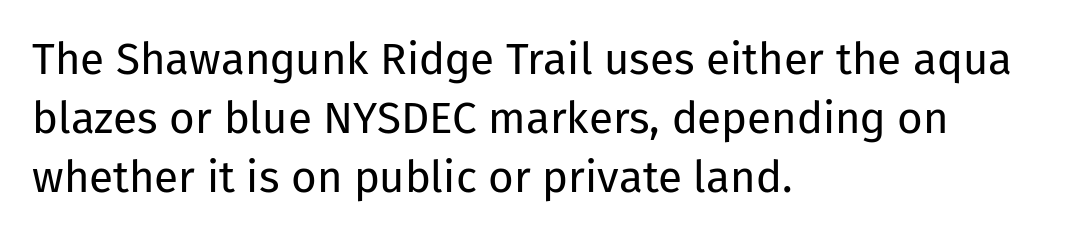
Style check: upright. Here the glyphs are tracked normally, forming tight word shapes. This sample uses a sans-serif face. The face used here is proportionally spaced, like ordinary book or web type. Bare-footed words on every line. The rag falls on the right side of this text block.
